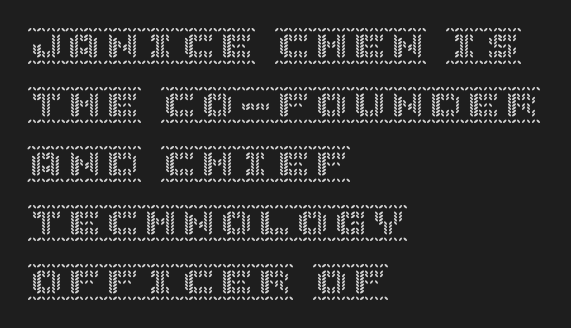
{"italic": "no", "width": "normal", "x_height": "large", "underline": "no", "align": "left", "line_spacing": "normal", "line_spacing_ratio": 1.55, "letter_spacing": "normal", "letter_spacing_em": 0.0, "glyph_px": 38}
